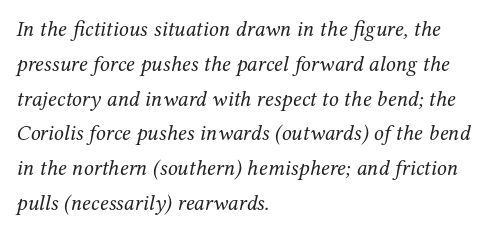
{"italic": "yes", "lean": "right", "slant_degrees": 12, "bold": "no", "underline": "no", "align": "left", "line_spacing": "normal", "line_spacing_ratio": 1.58, "letter_spacing": "normal", "letter_spacing_em": 0.0, "glyph_px": 22}
